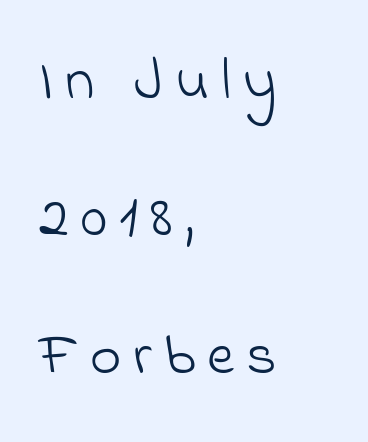
Q: Is the text bold? A: No.
Q: Is the typeface a serif or a sans-serif typeface? A: Sans-serif.
Q: Is the text underlined? A: No.
Q: How is the paragraph aligned? A: Left-aligned.
Q: Is the spacing between letters normal or unusually wide? A: Unusually wide.
Q: Is the spacing between lines tight, normal or loose? A: Loose.
Q: Width (condensed, normal, or wide)? A: Normal.
Q: Stroke contrast? A: Low.
Q: x-height? A: Small.
Q: Monospaced? A: No.
